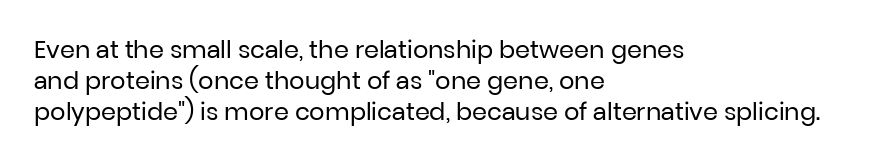
{"italic": "no", "bold": "no", "underline": "no", "align": "left", "line_spacing": "normal", "line_spacing_ratio": 1.3, "letter_spacing": "normal", "letter_spacing_em": 0.0, "glyph_px": 24}
